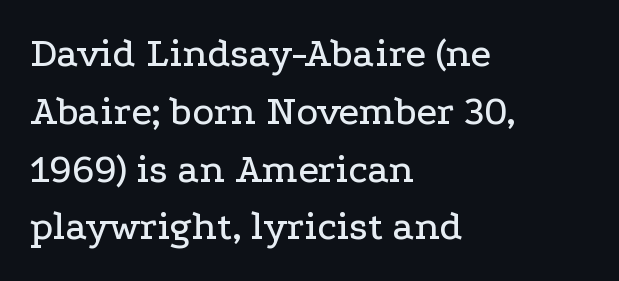
The image shows 41 px wide serif type, upright; set left-aligned, normal line spacing (1.41x), normal letter spacing, not underlined; low stroke contrast and a medium x-height.
